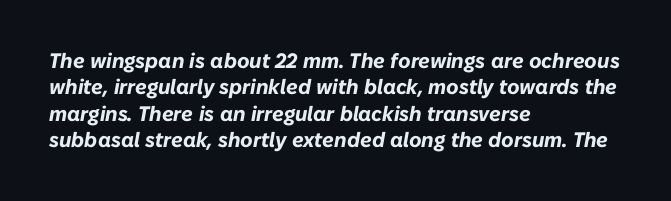
Q: Is the text bold? A: Yes.
Q: Is the text italic (slanted)? A: Yes, it leans right by about 10 degrees.
Q: Is the text underlined? A: No.
Q: How is the paragraph aligned? A: Left-aligned.
Q: Is the spacing between letters normal or unusually wide? A: Normal.
Q: Is the spacing between lines tight, normal or loose? A: Normal.
